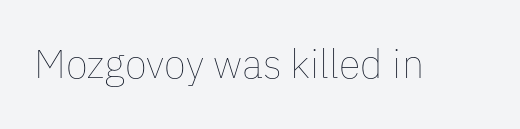
{"italic": "no", "bold": "no", "weight": "thin", "width": "normal", "stroke_contrast": "low", "x_height": "medium", "monospaced": "no", "underline": "no", "letter_spacing": "normal", "letter_spacing_em": 0.0, "glyph_px": 40}
